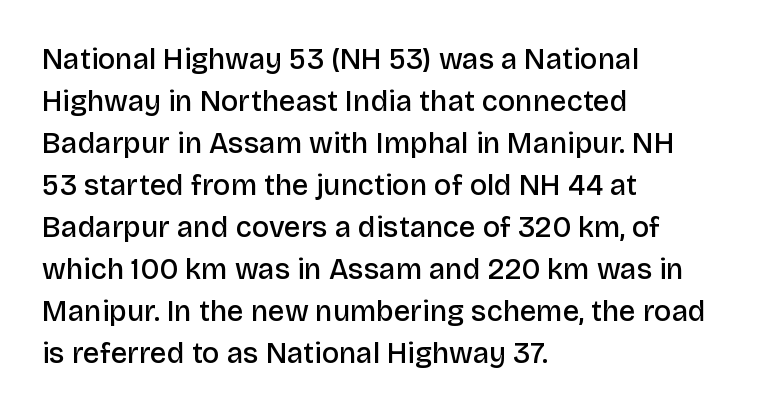
The image shows 29 px semibold sans-serif type, upright; set left-aligned, normal line spacing (1.45x), normal letter spacing, not underlined; low stroke contrast and a large x-height.
